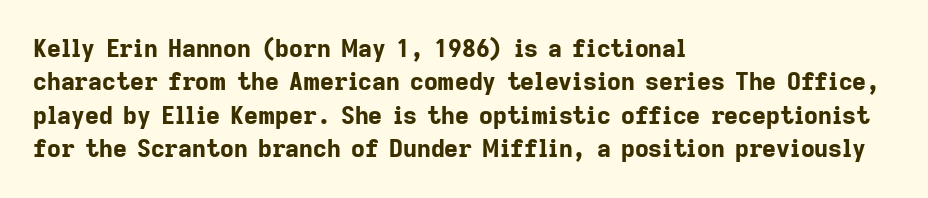
Q: Is the text bold? A: Yes.
Q: Is the text italic (slanted)? A: No, it is upright.
Q: Is the text underlined? A: No.
Q: How is the paragraph aligned? A: Left-aligned.
Q: Is the spacing between letters normal or unusually wide? A: Normal.
Q: Is the spacing between lines tight, normal or loose? A: Normal.
